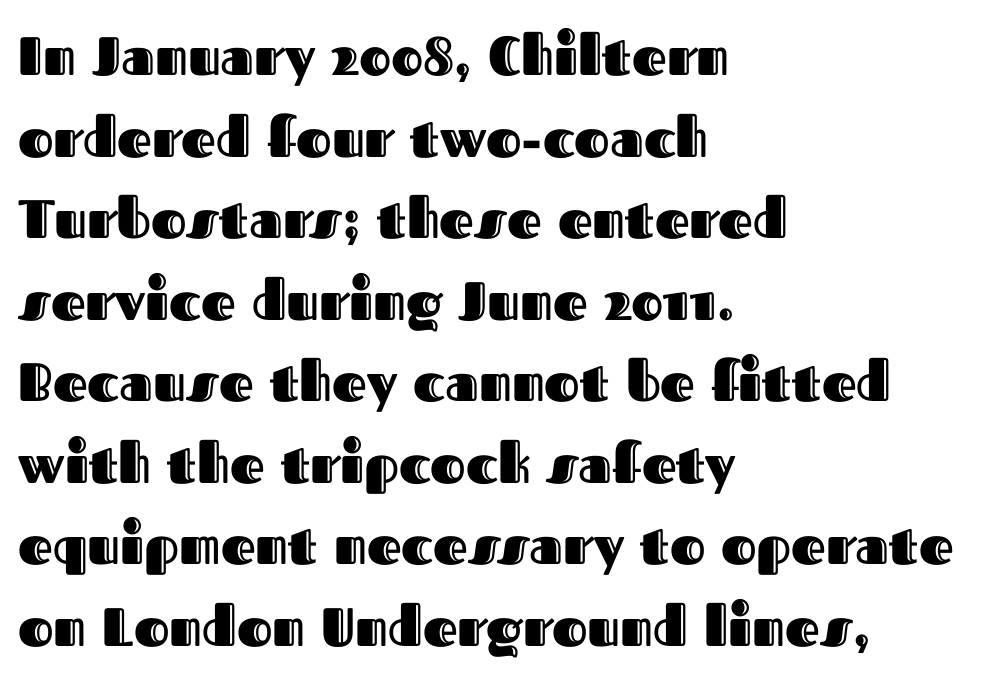
The image shows 54 px text type, upright; set left-aligned, normal line spacing (1.51x), normal letter spacing, not underlined; a medium x-height.
